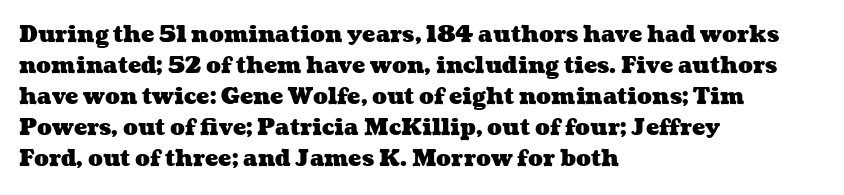
Q: Is the text bold? A: Yes.
Q: Is the text underlined? A: No.
Q: How is the paragraph aligned? A: Left-aligned.
Q: Is the spacing between letters normal or unusually wide? A: Normal.
Q: Is the spacing between lines tight, normal or loose? A: Normal.
